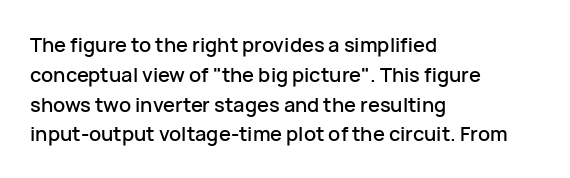
{"italic": "no", "underline": "no", "align": "left", "line_spacing": "normal", "line_spacing_ratio": 1.49, "letter_spacing": "normal", "letter_spacing_em": 0.0, "glyph_px": 20}
